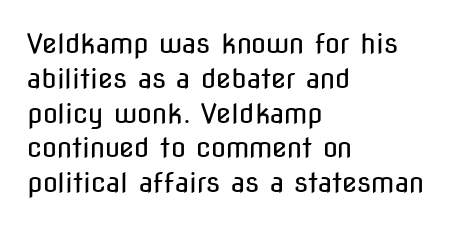
Q: Is the text bold? A: No.
Q: Is the text italic (slanted)? A: No, it is upright.
Q: Is the text underlined? A: No.
Q: How is the paragraph aligned? A: Left-aligned.
Q: Is the spacing between letters normal or unusually wide? A: Normal.
Q: Is the spacing between lines tight, normal or loose? A: Normal.
